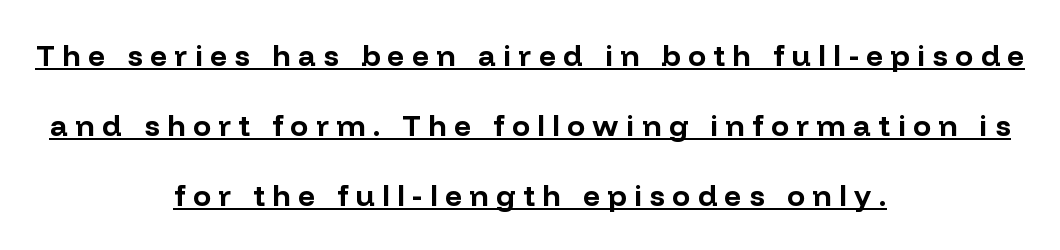
The letters are spread apart with noticeably loose tracking. Airy leading. Check the space under the baseline: a stroke is drawn there. These lines are rendered in a variable-pitch font. You can tell from the bare stems that sans-serif type was used.
